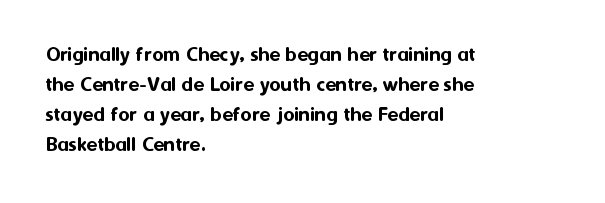
{"italic": "no", "underline": "no", "align": "left", "line_spacing": "normal", "line_spacing_ratio": 1.36, "letter_spacing": "normal", "letter_spacing_em": 0.0, "glyph_px": 22}
